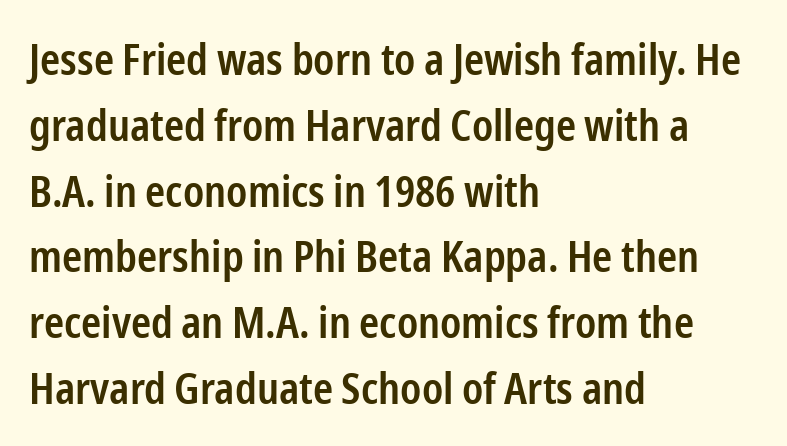
The image shows 43 px semibold, condensed sans-serif type, upright; set left-aligned, normal line spacing (1.53x), normal letter spacing, not underlined; low stroke contrast and a medium x-height.
